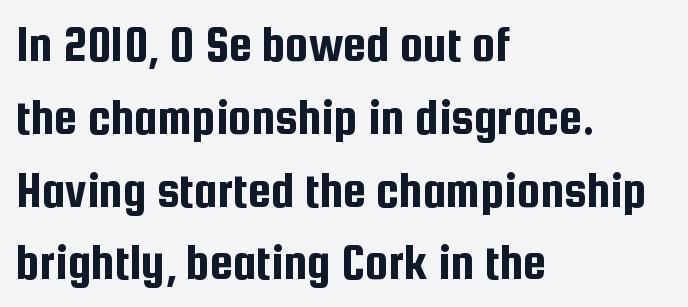
Q: Is the text italic (slanted)? A: No, it is upright.
Q: Is the typeface a serif or a sans-serif typeface? A: Sans-serif.
Q: Is the text underlined? A: No.
Q: How is the paragraph aligned? A: Left-aligned.
Q: Is the spacing between letters normal or unusually wide? A: Normal.
Q: Is the spacing between lines tight, normal or loose? A: Normal.
Q: Width (condensed, normal, or wide)? A: Condensed.
Q: Stroke contrast? A: Low.
Q: x-height? A: Medium.
Q: Monospaced? A: No.
